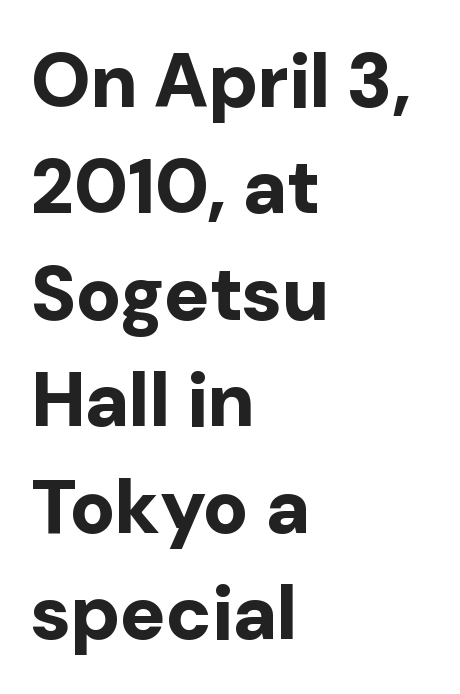
Any mark beneath the type? The region is blank. The tracking reads as untouched default to a designer's eye. The designer left line spacing at the default. Notice how the passage keeps a crisp vertical edge on the left only. The letters carry no serifs — their stems end cleanly without finishing strokes.
